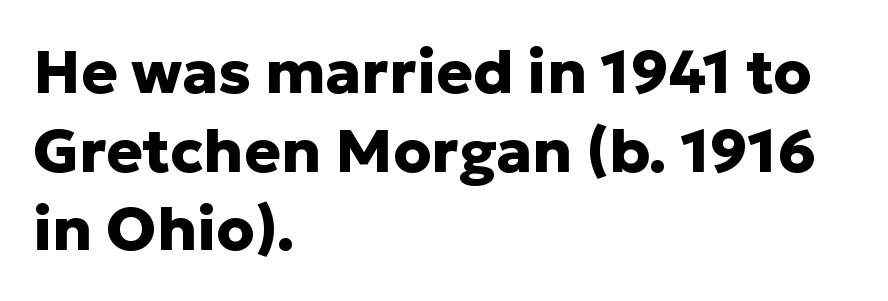
Tall strokes in this sample are plumb rather than angled. Is this a fixed-width face? No — the glyphs have proportional, varying widths. Descenders are the only things crossing below the line. Compared with typical paragraphs, the rows here are spaced about the same.
